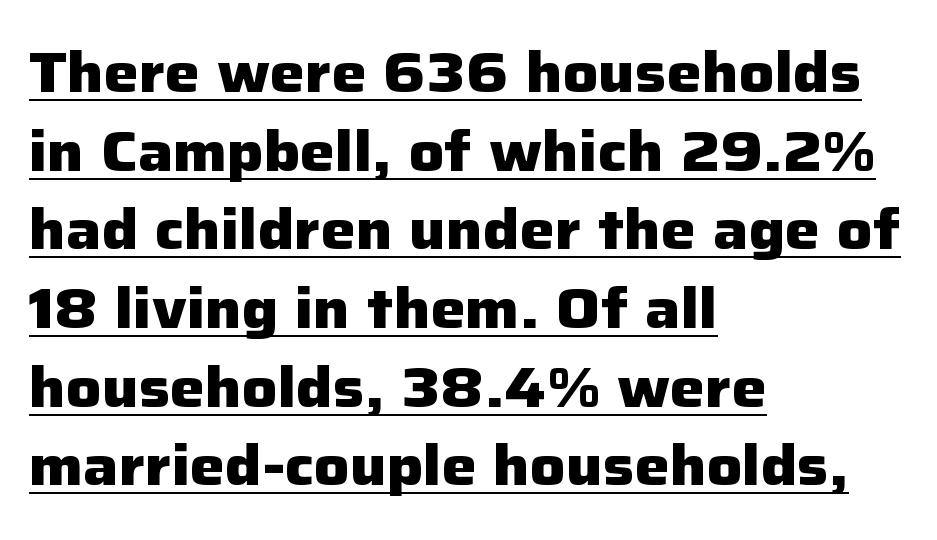
{"serif": "no", "italic": "no", "bold": "yes", "weight": "heavy", "width": "normal", "stroke_contrast": "low", "x_height": "medium", "monospaced": "no", "underline": "yes", "align": "left", "line_spacing": "normal", "line_spacing_ratio": 1.43, "letter_spacing": "normal", "letter_spacing_em": 0.0, "glyph_px": 55}
